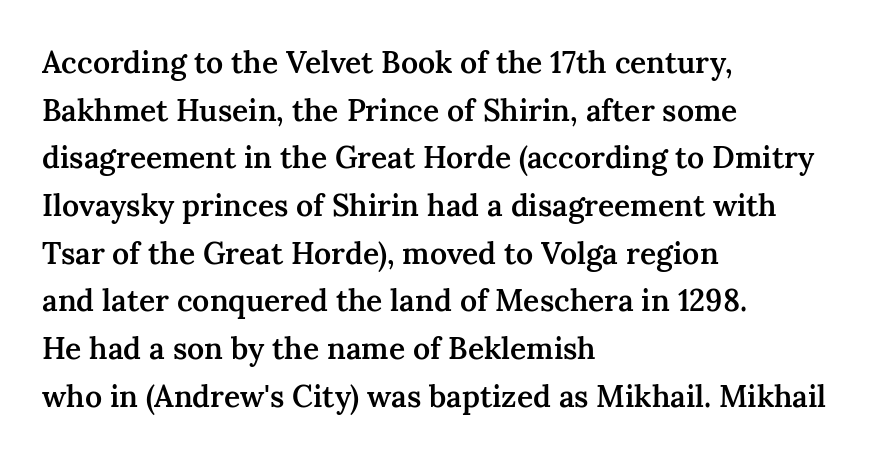
The letterforms sit shoulder to shoulder at normal distance. When letters stand straight like this, we call the style roman or upright. I'd call this a serif setting — the letters wear small feet. A clean baseline with only descenders dipping below it. Compared with an ordinary text face, these strokes are moderately heavier — a semibold.
